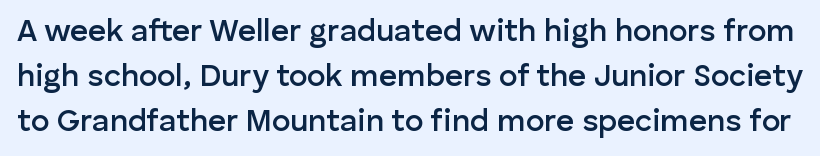
{"serif": "no", "italic": "no", "bold": "semi", "weight": "semibold", "width": "normal", "stroke_contrast": "low", "x_height": "medium", "monospaced": "no", "underline": "no", "line_spacing": "normal", "line_spacing_ratio": 1.45, "letter_spacing": "normal", "letter_spacing_em": 0.0, "glyph_px": 31}
